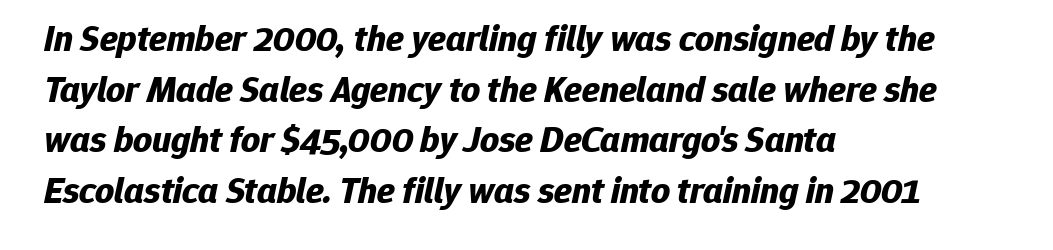
The image shows 37 px bold type, italic (leaning right); set left-aligned, normal line spacing (1.37x), normal letter spacing, not underlined; low stroke contrast and a medium x-height.
